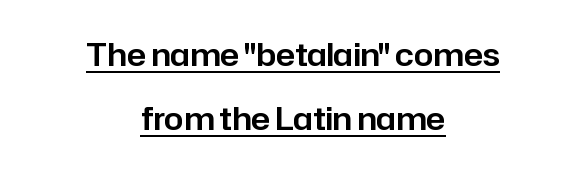
{"serif": "no", "italic": "no", "width": "normal", "stroke_contrast": "low", "x_height": "medium", "monospaced": "no", "underline": "yes", "align": "center", "line_spacing": "loose", "line_spacing_ratio": 2.07, "letter_spacing": "normal", "letter_spacing_em": 0.0, "glyph_px": 31}
